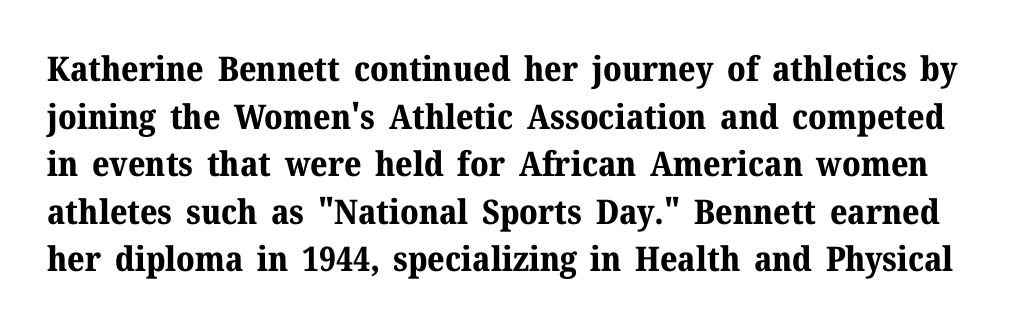
{"serif": "yes", "italic": "no", "bold": "yes", "weight": "bold", "width": "normal", "stroke_contrast": "medium", "x_height": "medium", "monospaced": "no", "underline": "no", "line_spacing": "normal", "line_spacing_ratio": 1.4, "letter_spacing": "normal", "letter_spacing_em": 0.0, "glyph_px": 34}
